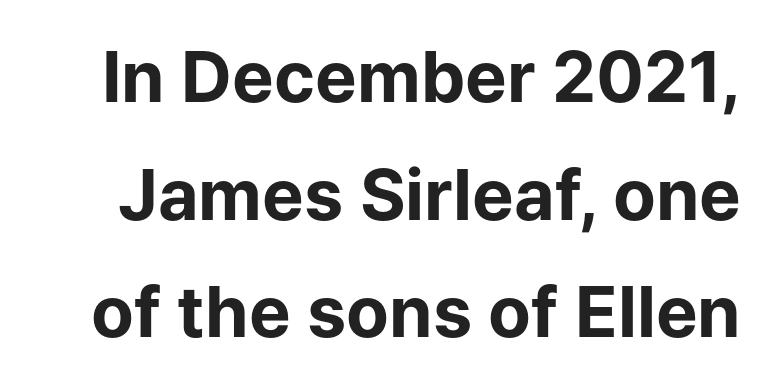
Type style note: lacks serifs. No word sits above an underline. What's the leading like? Ordinary, nothing unusual. The rendering uses natural spacing where letterforms have individual widths. These lines were composed using upright roman letters.
